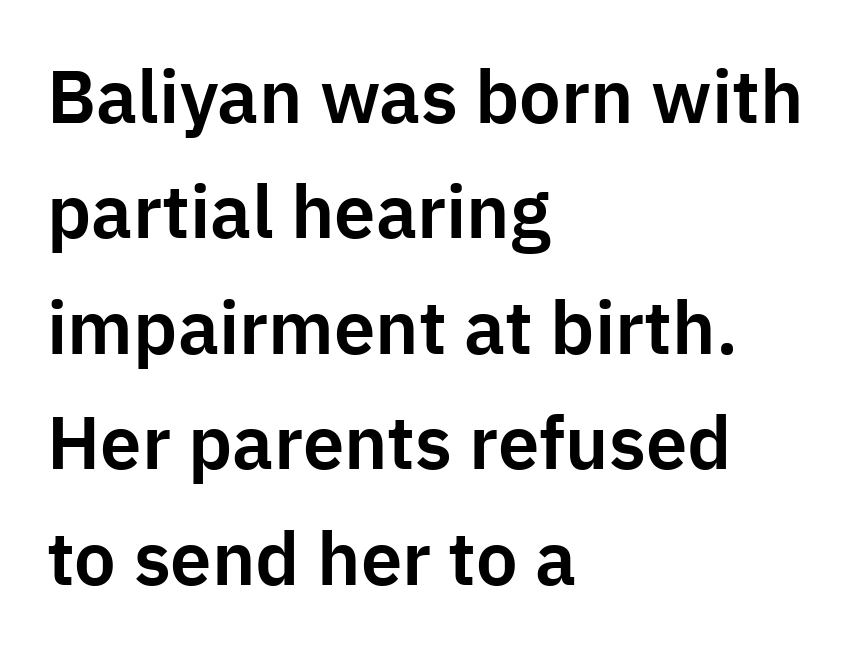
The image shows 74 px sans-serif type, upright; set left-aligned, normal line spacing (1.56x), normal letter spacing, not underlined; low stroke contrast and a medium x-height.
